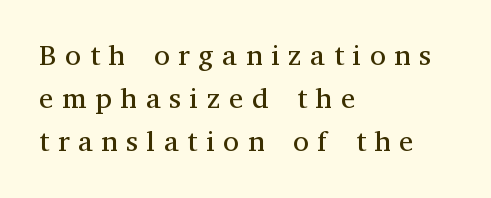
Q: Is the text bold? A: No.
Q: Is the text italic (slanted)? A: No, it is upright.
Q: Is the typeface a serif or a sans-serif typeface? A: Serif.
Q: Is the text underlined? A: No.
Q: How is the paragraph aligned? A: Left-aligned.
Q: Is the spacing between letters normal or unusually wide? A: Unusually wide.
Q: Is the spacing between lines tight, normal or loose? A: Normal.
Q: Width (condensed, normal, or wide)? A: Normal.
Q: Stroke contrast? A: Medium.
Q: x-height? A: Medium.
Q: Monospaced? A: No.
